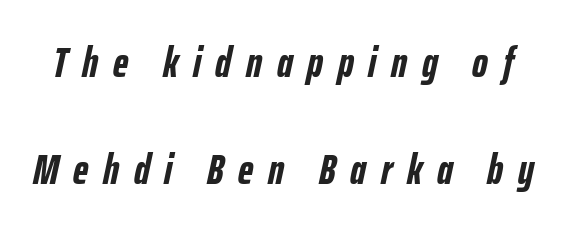
{"italic": "yes", "lean": "right", "slant_degrees": 12, "bold": "yes", "weight": "semibold", "width": "condensed", "stroke_contrast": "low", "x_height": "medium", "monospaced": "no", "underline": "no", "line_spacing": "loose", "line_spacing_ratio": 2.48, "letter_spacing": "wide", "letter_spacing_em": 0.34, "glyph_px": 43}
